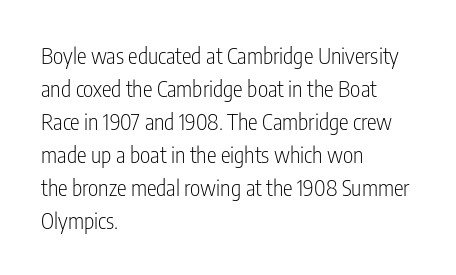
Q: Is the text bold? A: No.
Q: Is the text italic (slanted)? A: No, it is upright.
Q: Is the text underlined? A: No.
Q: How is the paragraph aligned? A: Left-aligned.
Q: Is the spacing between letters normal or unusually wide? A: Normal.
Q: Is the spacing between lines tight, normal or loose? A: Normal.
